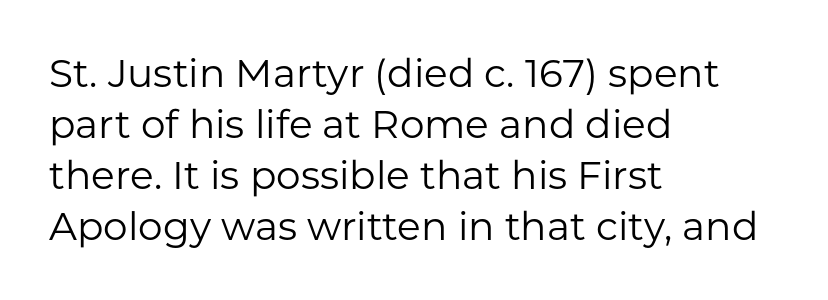
The image shows 39 px regular-weight sans-serif type, upright; set left-aligned, normal line spacing (1.31x), normal letter spacing, not underlined; low stroke contrast and a medium x-height.
